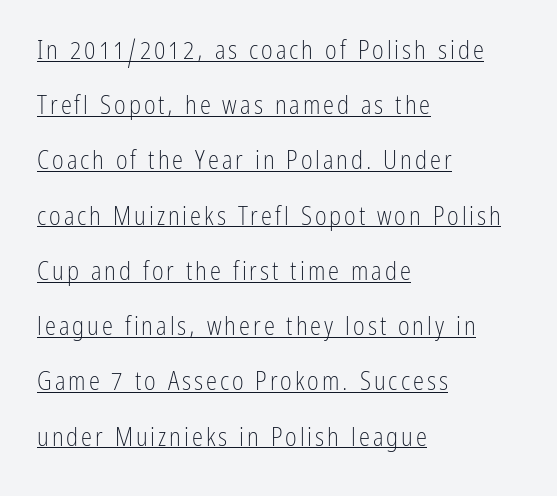
Q: Is the text bold? A: No.
Q: Is the text italic (slanted)? A: No, it is upright.
Q: Is the text underlined? A: Yes.
Q: How is the paragraph aligned? A: Left-aligned.
Q: Is the spacing between lines tight, normal or loose? A: Loose.
